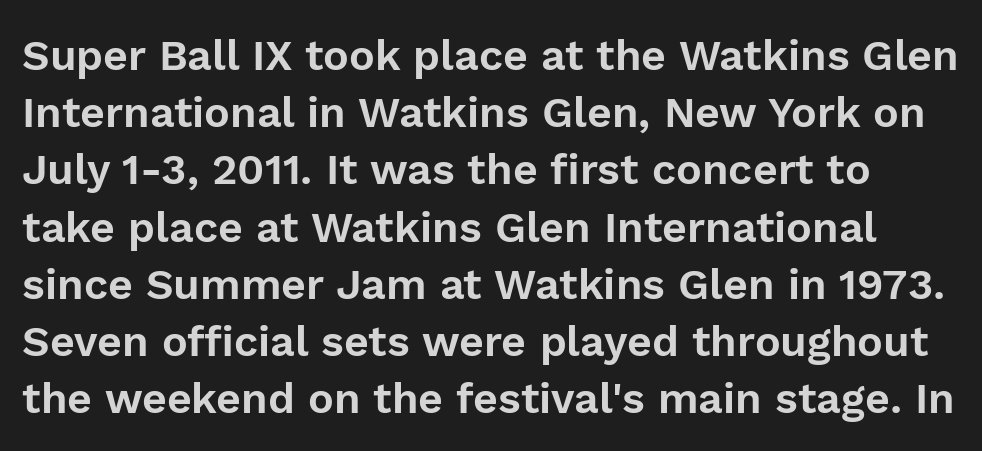
Q: Is the text italic (slanted)? A: No, it is upright.
Q: Is the typeface a serif or a sans-serif typeface? A: Sans-serif.
Q: Is the text underlined? A: No.
Q: Is the spacing between letters normal or unusually wide? A: Normal.
Q: Is the spacing between lines tight, normal or loose? A: Normal.
Q: Width (condensed, normal, or wide)? A: Normal.
Q: Stroke contrast? A: Low.
Q: x-height? A: Medium.
Q: Monospaced? A: No.
